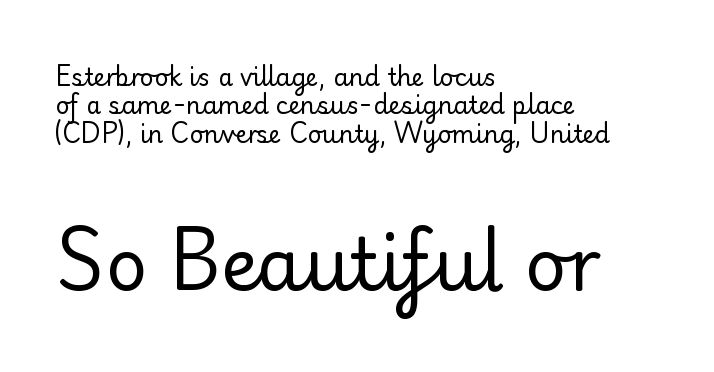
The image shows 72 px regular-weight serif type, upright; set left-aligned, line spacing 1.18x, normal letter spacing, not underlined; the second (bottom) block is 3.0x larger; low stroke contrast and a small x-height.
